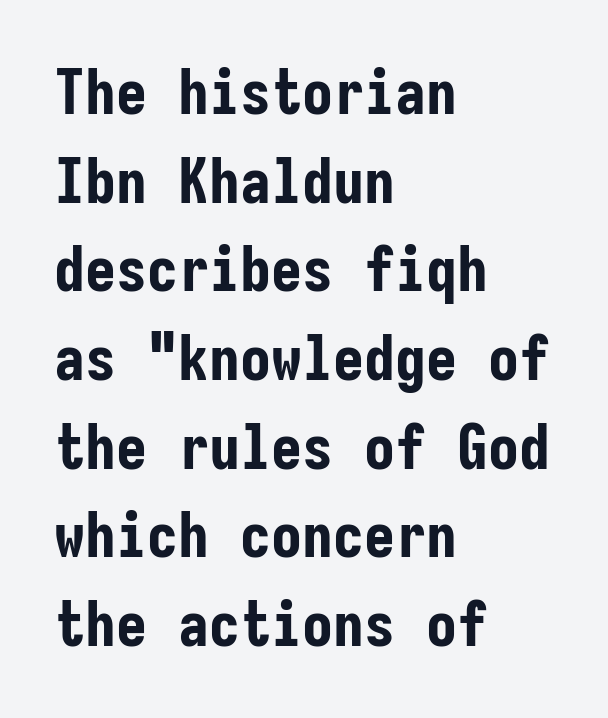
{"serif": "no", "italic": "no", "bold": "yes", "weight": "bold", "width": "condensed", "stroke_contrast": "low", "x_height": "medium", "monospaced": "yes", "underline": "no", "align": "left", "line_spacing": "normal", "line_spacing_ratio": 1.43, "letter_spacing": "normal", "letter_spacing_em": 0.0, "glyph_px": 62}
